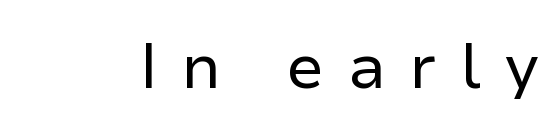
Q: Is the text bold? A: No.
Q: Is the text italic (slanted)? A: No, it is upright.
Q: Is the typeface a serif or a sans-serif typeface? A: Sans-serif.
Q: Is the text underlined? A: No.
Q: Is the spacing between letters normal or unusually wide? A: Unusually wide.
Q: Width (condensed, normal, or wide)? A: Normal.
Q: Stroke contrast? A: Low.
Q: x-height? A: Medium.
Q: Monospaced? A: No.
